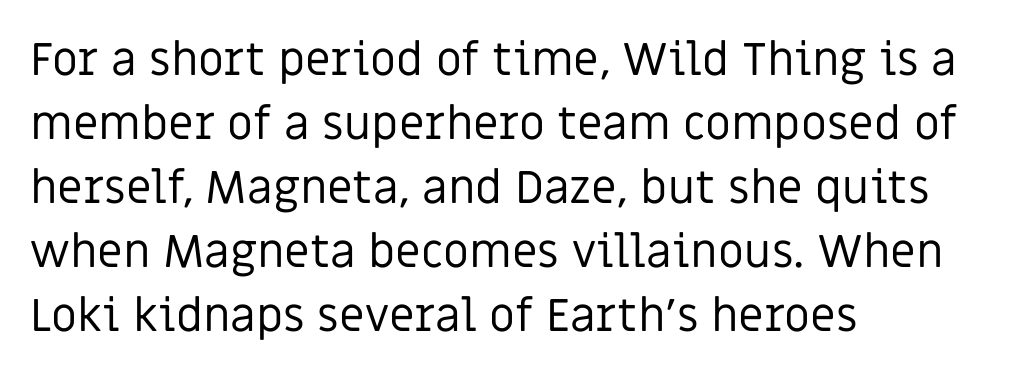
Nobody drew a line under any word here. Unlike a traditional serif, this face leaves its strokes unadorned. The gaps between neighbouring characters are ordinary and unremarkable. Do the characters align in a grid? No, the font is proportional. The rendering anchors every line to the left-hand side.
